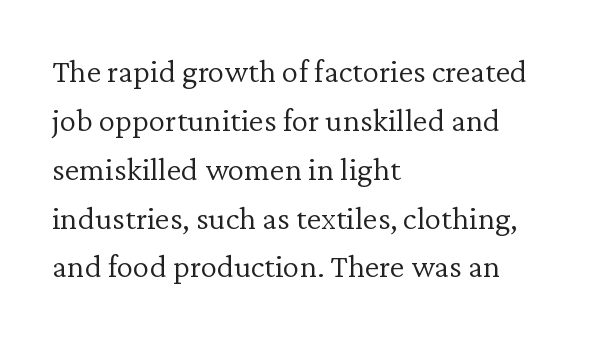
How are the letters spaced? Ordinarily, with no added tracking. You could not count columns in this text — the font is proportionally spaced. A light-to-regular cut is what we see here. Horizontally, the lines are justified to the leading edge only.
